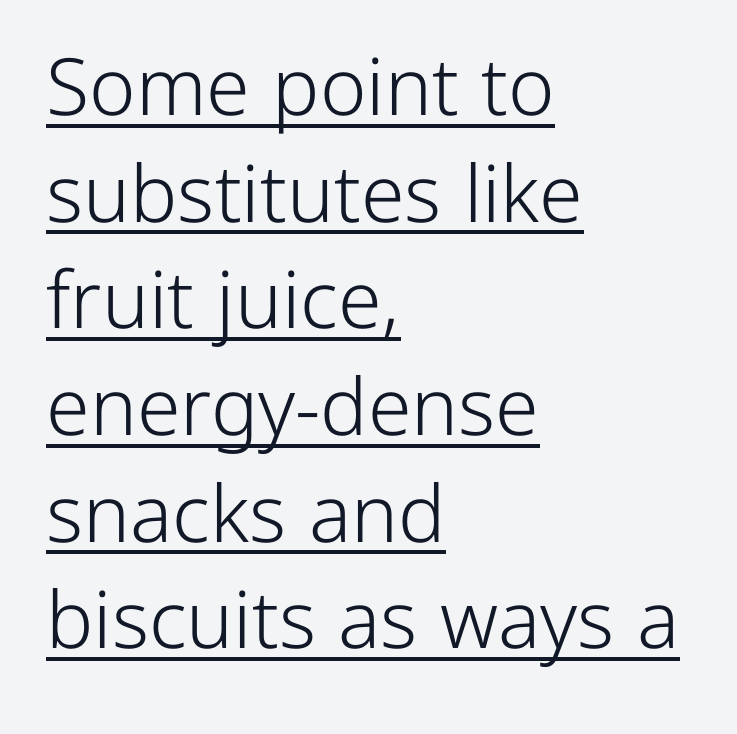
Q: Is the text bold? A: No.
Q: Is the text italic (slanted)? A: No, it is upright.
Q: Is the typeface a serif or a sans-serif typeface? A: Sans-serif.
Q: Is the text underlined? A: Yes.
Q: How is the paragraph aligned? A: Left-aligned.
Q: Is the spacing between letters normal or unusually wide? A: Normal.
Q: Is the spacing between lines tight, normal or loose? A: Normal.
Q: Width (condensed, normal, or wide)? A: Normal.
Q: Stroke contrast? A: Low.
Q: x-height? A: Medium.
Q: Monospaced? A: No.
